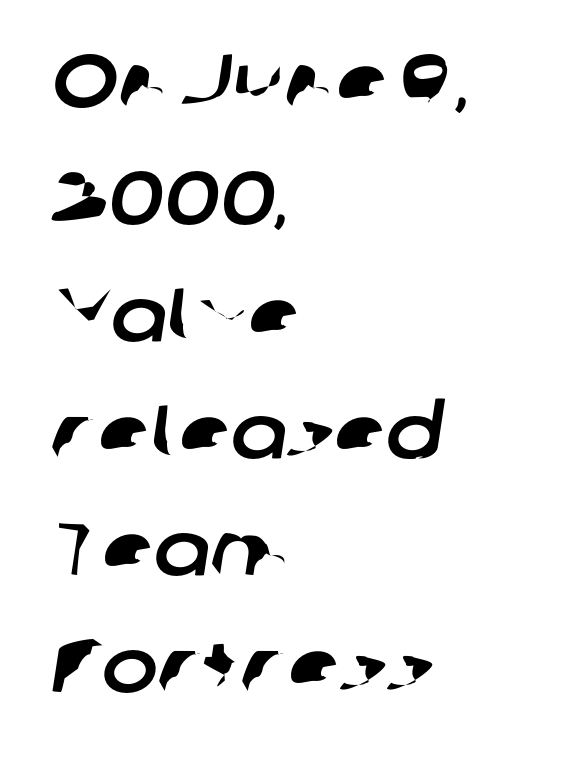
Line spacing here is normal. Every row of glyphs begins at an identical x-position on the left. The rendering keeps characters at their native spacing. Are there feet on the stems? There aren't — it's a sans. Looks like regular typesetting: each glyph gets only the width it needs.
